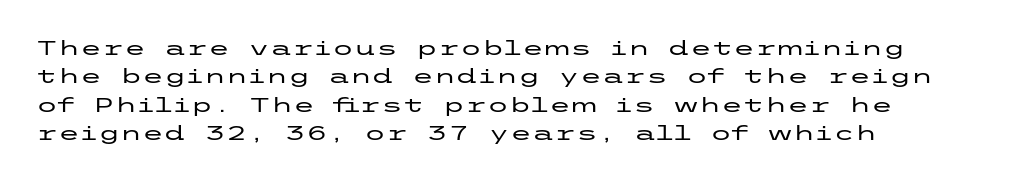
The image shows 20 px text type, upright; set left-aligned, normal line spacing (1.42x), normal letter spacing, not underlined.
